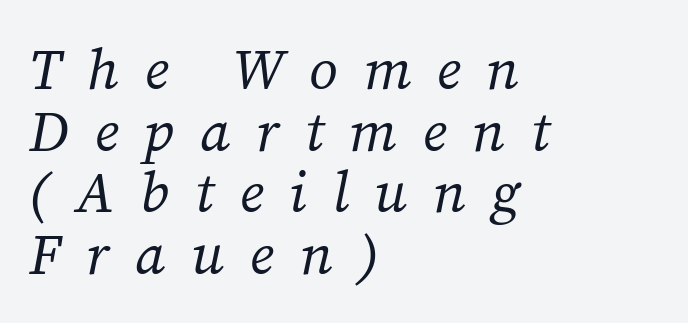
Left-aligned paragraph, ragged on the right. The type family on display is of the serif kind. No extra ink here — the face is not bold. This sample uses an oblique cut, with every glyph tilted off the vertical.
